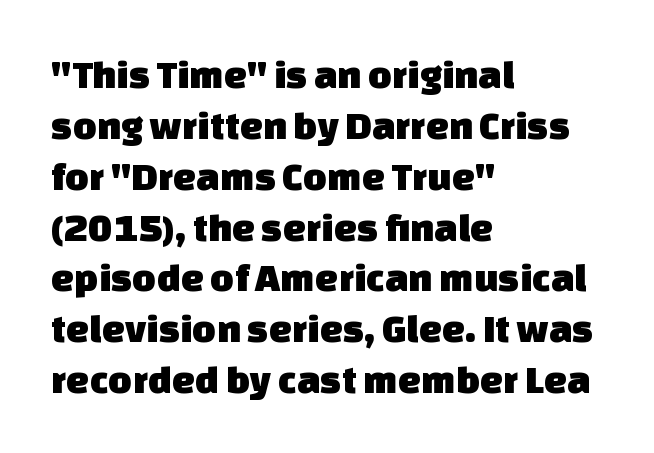
The image shows 41 px sans-serif type; set left-aligned, line spacing 1.24x, normal letter spacing, not underlined; low stroke contrast and a large x-height.
